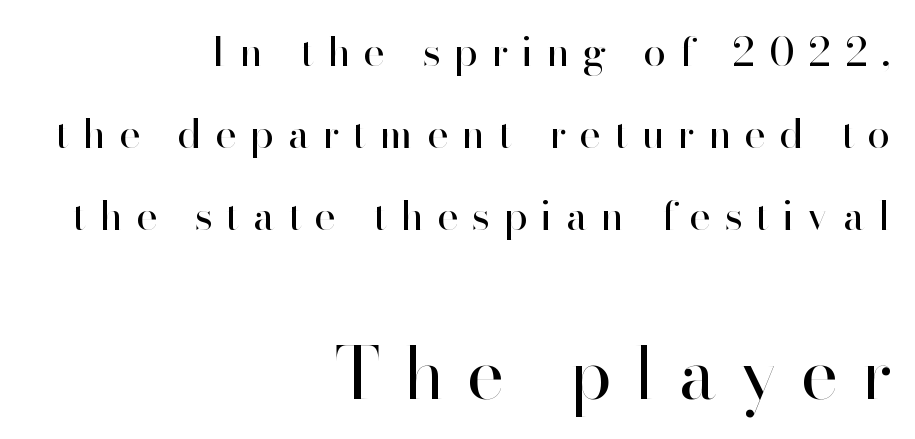
Italic? Not at all — the glyphs are vertical. Regarding leading, the lines here are spaced well apart. The face used here is proportionally spaced, like ordinary book or web type. The cut favours lightness, reaching ordinary text weight at its darkest.
